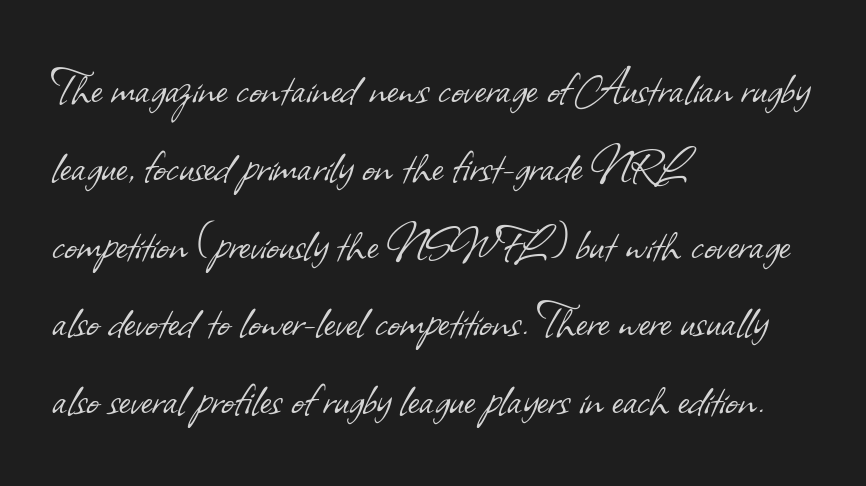
Q: Is the text bold? A: No.
Q: Is the typeface a serif or a sans-serif typeface? A: Sans-serif.
Q: Is the text underlined? A: No.
Q: How is the paragraph aligned? A: Left-aligned.
Q: Is the spacing between letters normal or unusually wide? A: Normal.
Q: Is the spacing between lines tight, normal or loose? A: Normal.
Q: Width (condensed, normal, or wide)? A: Normal.
Q: Stroke contrast? A: Low.
Q: x-height? A: Small.
Q: Monospaced? A: No.
